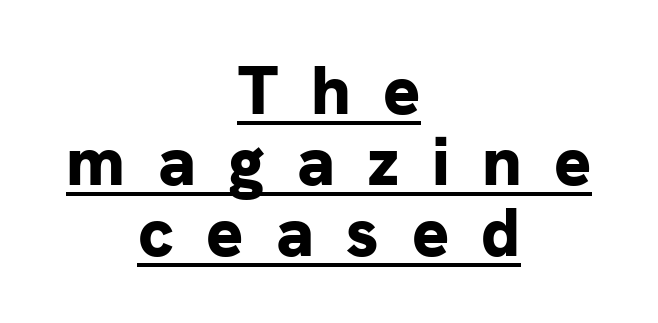
Q: Is the text bold? A: Yes.
Q: Is the text italic (slanted)? A: No, it is upright.
Q: Is the typeface a serif or a sans-serif typeface? A: Sans-serif.
Q: Is the text underlined? A: Yes.
Q: How is the paragraph aligned? A: Centered.
Q: Is the spacing between letters normal or unusually wide? A: Unusually wide.
Q: Is the spacing between lines tight, normal or loose? A: Tight.
Q: Width (condensed, normal, or wide)? A: Normal.
Q: Stroke contrast? A: Low.
Q: x-height? A: Medium.
Q: Monospaced? A: No.
